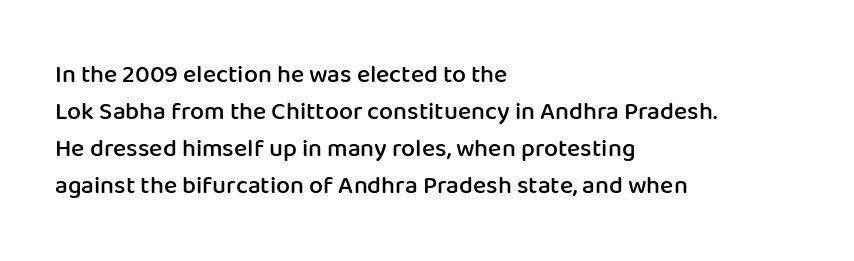
{"italic": "no", "bold": "semi", "underline": "no", "align": "left", "line_spacing": "normal", "line_spacing_ratio": 1.48, "letter_spacing": "normal", "letter_spacing_em": 0.0, "glyph_px": 25}
